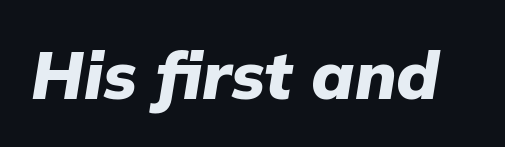
{"italic": "yes", "lean": "right", "slant_degrees": 9, "bold": "yes", "weight": "heavy", "width": "normal", "stroke_contrast": "low", "x_height": "medium", "monospaced": "no", "underline": "no", "letter_spacing": "normal", "letter_spacing_em": 0.0, "glyph_px": 67}
